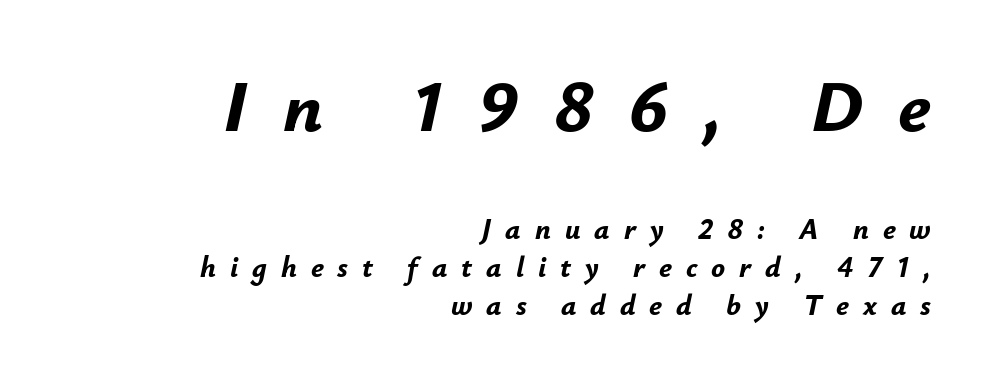
The lines in this sample share a right terminus and differ only in where they begin. Underlining? Definitely not there. The letters advance in unequal steps, a hallmark of proportional type. The letters in the upper block stand taller than those in the block below. The tracking reads as deliberately expanded to a designer's eye. Quick note: italic.
